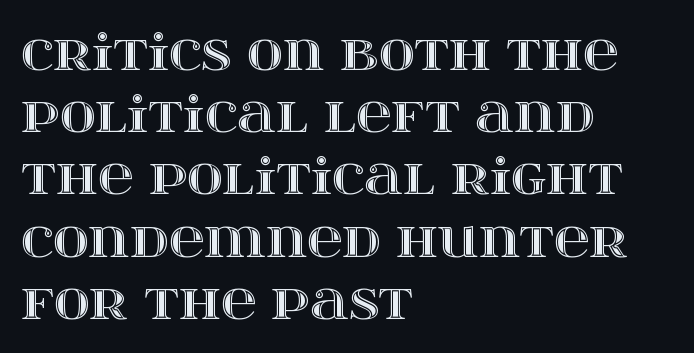
The image shows 49 px wide type, upright; set left-aligned, normal line spacing (1.27x), normal letter spacing, not underlined; a large x-height.
